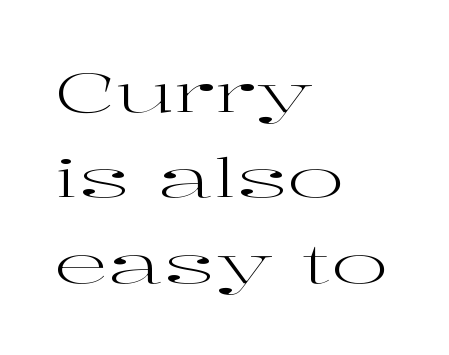
Honestly, the row spacing looks completely unremarkable. Italic? Not at all — the glyphs are vertical. The zone under the glyphs is completely vacant. Each letter's strokes conclude with small projecting serifs. Here the designer chose a conventional face with non-uniform glyph widths. Glyph-to-glyph distance matches everyday printed text.
